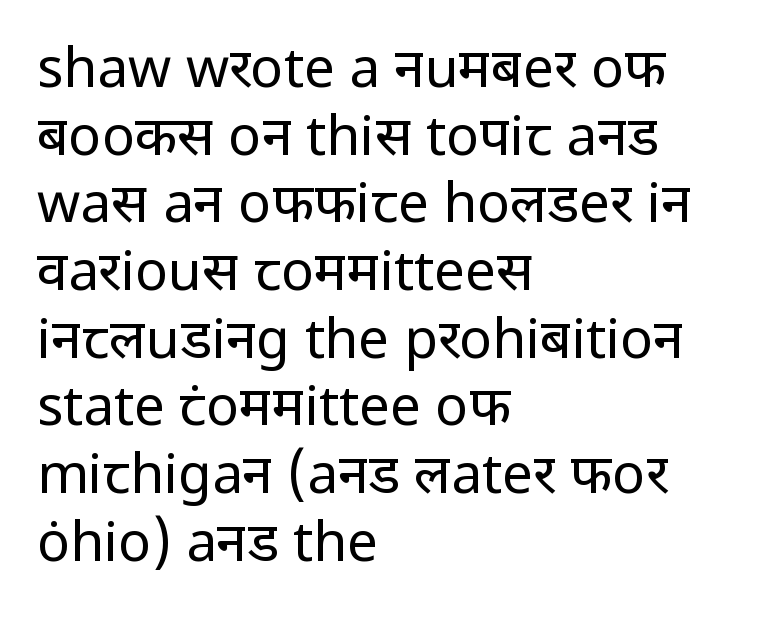
Varying glyph widths throughout — classic text-font behaviour. A bare baseline throughout the passage. Posture: vertical. Is this a heavy cut? Hardly; it is regular or lighter. The face used here is a sans, in the tradition of grotesques and geometrics.
